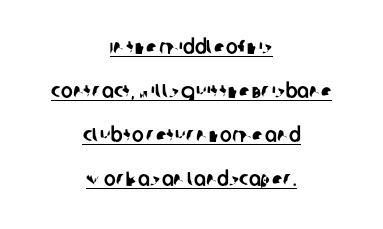
These lines keep a tight, regular rhythm from letter to letter. The passage shown stacks its lines with a broad gap. The string is rendered with underlining switched on. Is the block centered? Yes — each line is placed symmetrically about the middle.
